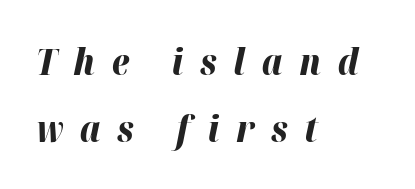
{"italic": "yes", "lean": "right", "slant_degrees": 12, "bold": "yes", "weight": "bold", "width": "normal", "stroke_contrast": "high", "x_height": "medium", "monospaced": "no", "underline": "no", "align": "left", "line_spacing_ratio": 1.86, "letter_spacing": "wide", "letter_spacing_em": 0.47, "glyph_px": 36}
